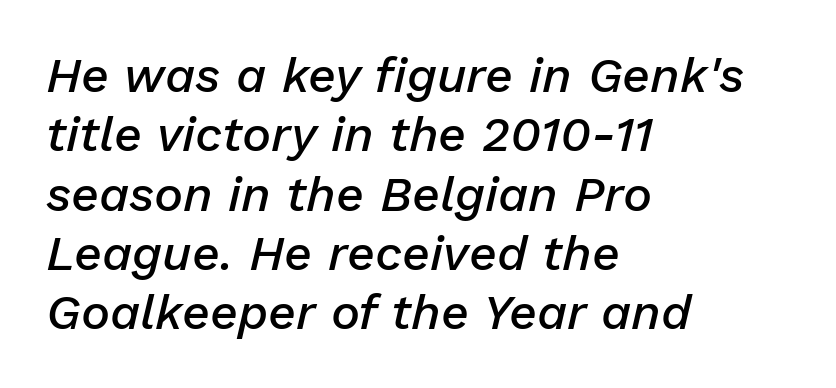
The image shows 49 px semibold type, italic (leaning right); set left-aligned, line spacing 1.21x, normal letter spacing, not underlined; low stroke contrast and a medium x-height.
